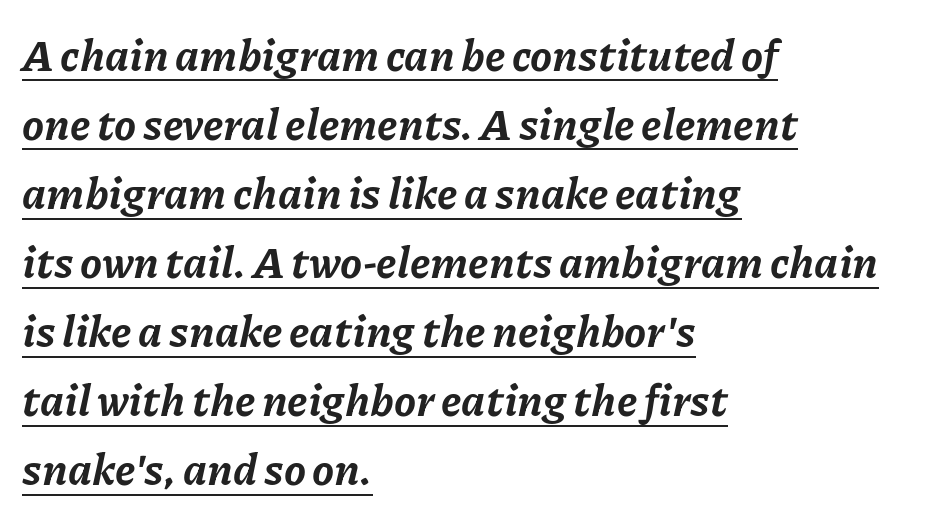
The image shows 44 px bold type, italic (leaning right); set left-aligned, normal line spacing (1.57x), normal letter spacing, underlined; low stroke contrast and a medium x-height.
